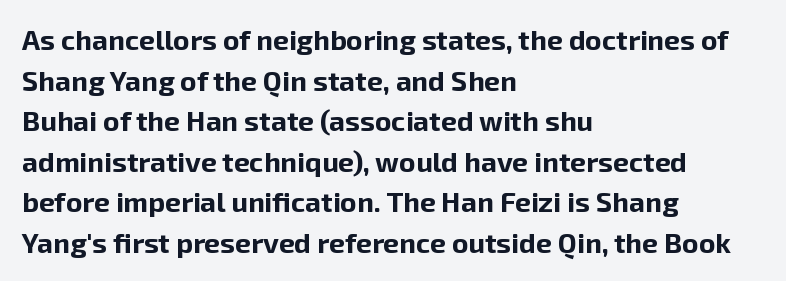
Q: Is the text bold? A: Yes.
Q: Is the text italic (slanted)? A: No, it is upright.
Q: Is the typeface a serif or a sans-serif typeface? A: Sans-serif.
Q: Is the text underlined? A: No.
Q: How is the paragraph aligned? A: Left-aligned.
Q: Is the spacing between letters normal or unusually wide? A: Normal.
Q: Is the spacing between lines tight, normal or loose? A: Normal.
Q: Width (condensed, normal, or wide)? A: Normal.
Q: Stroke contrast? A: Low.
Q: x-height? A: Medium.
Q: Monospaced? A: No.
